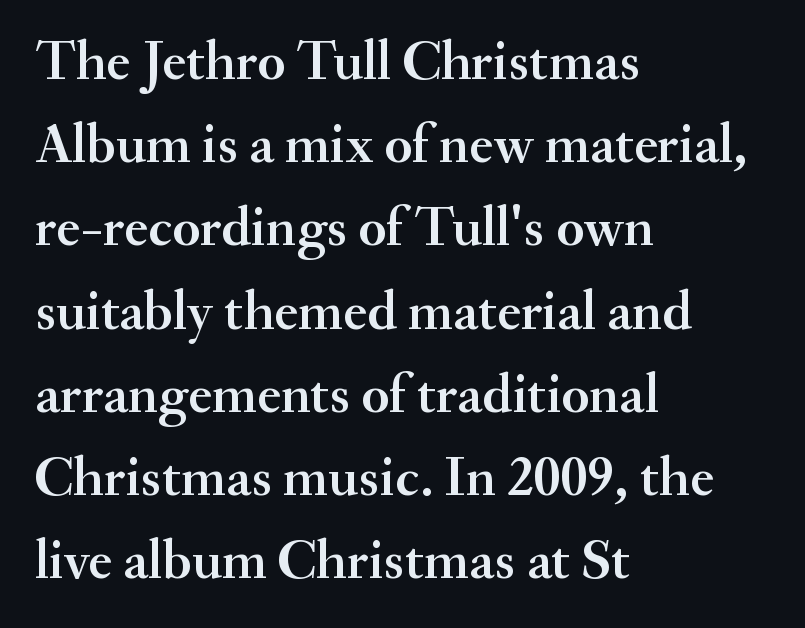
{"serif": "yes", "italic": "no", "width": "normal", "stroke_contrast": "medium", "x_height": "small", "monospaced": "no", "underline": "no", "align": "left", "line_spacing": "normal", "line_spacing_ratio": 1.46, "letter_spacing": "normal", "letter_spacing_em": 0.0, "glyph_px": 57}
